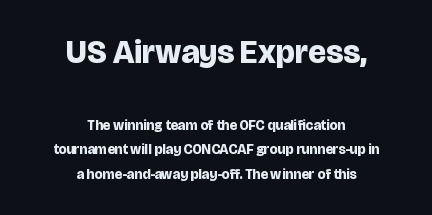
{"serif": "no", "italic": "no", "bold": "yes", "weight": "bold", "width": "normal", "stroke_contrast": "low", "x_height": "large", "monospaced": "no", "underline": "no", "align": "center", "line_spacing_ratio": 1.74, "letter_spacing": "normal", "letter_spacing_em": 0.0, "larger_block": "first", "size_ratio": 2.36, "glyph_px": 33}
